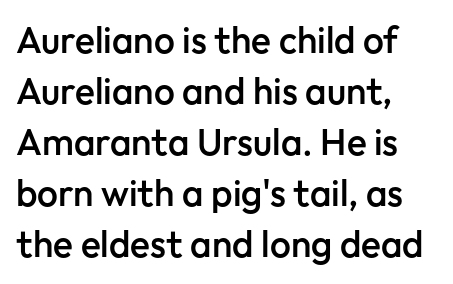
Q: Is the text bold? A: Semi-bold.
Q: Is the text italic (slanted)? A: No, it is upright.
Q: Is the typeface a serif or a sans-serif typeface? A: Sans-serif.
Q: Is the text underlined? A: No.
Q: How is the paragraph aligned? A: Left-aligned.
Q: Is the spacing between letters normal or unusually wide? A: Normal.
Q: Is the spacing between lines tight, normal or loose? A: Normal.
Q: Width (condensed, normal, or wide)? A: Normal.
Q: Stroke contrast? A: Low.
Q: x-height? A: Medium.
Q: Monospaced? A: No.
